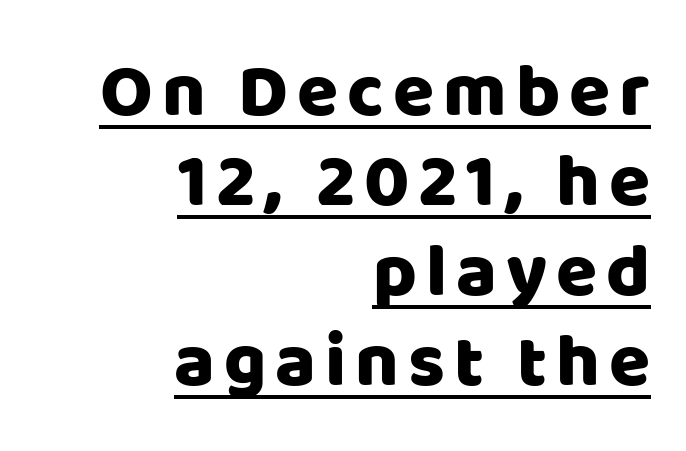
{"serif": "no", "italic": "no", "width": "normal", "stroke_contrast": "low", "x_height": "large", "monospaced": "no", "underline": "yes", "align": "right", "line_spacing_ratio": 1.2, "glyph_px": 75}
